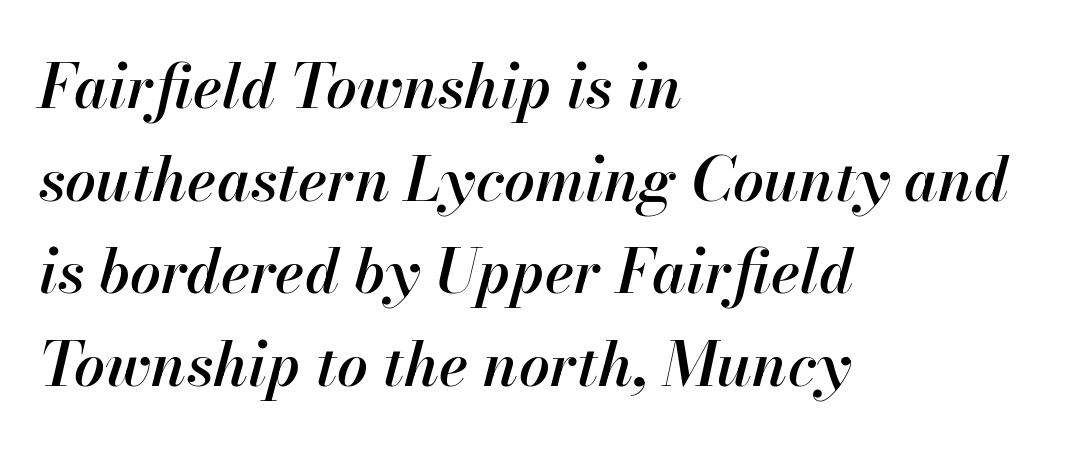
Q: Is the text bold? A: Semi-bold.
Q: Is the text italic (slanted)? A: Yes, it leans right by about 13 degrees.
Q: Is the text underlined? A: No.
Q: How is the paragraph aligned? A: Left-aligned.
Q: Is the spacing between letters normal or unusually wide? A: Normal.
Q: Is the spacing between lines tight, normal or loose? A: Normal.
Q: Width (condensed, normal, or wide)? A: Normal.
Q: Stroke contrast? A: High.
Q: x-height? A: Small.
Q: Monospaced? A: No.
